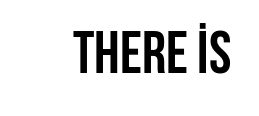
Here the designer chose a conventional face with non-uniform glyph widths. A dark, heavy texture on the line: the type is bold. Observe the ordinary spacing: letters are neighbours, not strangers. Posture: vertical. Glance below the letters and you will spot only blank space. Are there feet on the stems? There aren't — it's a sans.
